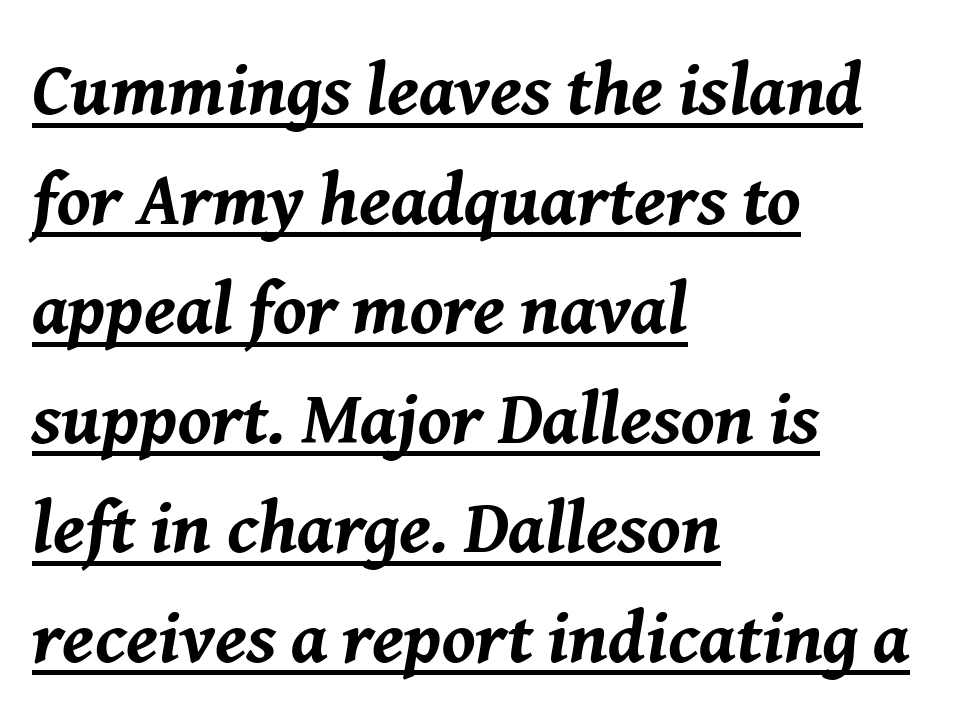
These lines stack with their left ends in a neat column. The words here are underlined. The letters are slanted; this is an italic face. In terms of weight, the rendering is a true, heavy bold.
